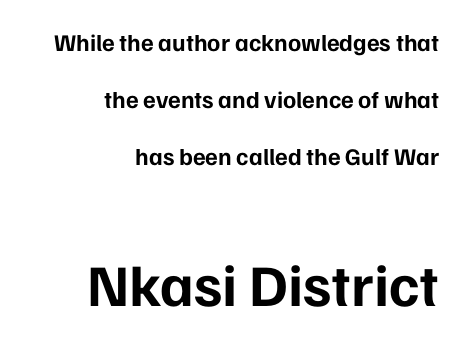
Q: Is the text bold? A: Yes.
Q: Is the text italic (slanted)? A: No, it is upright.
Q: Is the typeface a serif or a sans-serif typeface? A: Sans-serif.
Q: Is the text underlined? A: No.
Q: How is the paragraph aligned? A: Right-aligned.
Q: Is the spacing between letters normal or unusually wide? A: Normal.
Q: Is the spacing between lines tight, normal or loose? A: Loose.
Q: Which block of text is set in a larger size, the first (top) or the second (bottom)? A: The second (bottom) one.
Q: Width (condensed, normal, or wide)? A: Normal.
Q: Stroke contrast? A: Low.
Q: x-height? A: Medium.
Q: Monospaced? A: No.
